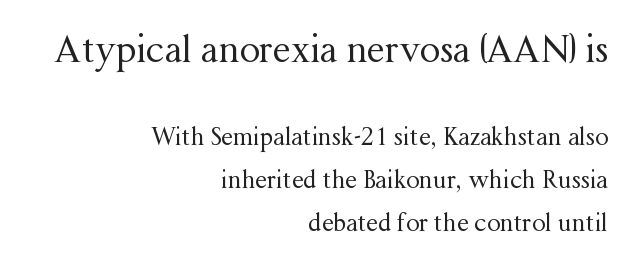
{"serif": "yes", "italic": "no", "bold": "no", "weight": "regular", "width": "normal", "stroke_contrast": "medium", "x_height": "medium", "monospaced": "no", "underline": "no", "align": "right", "line_spacing_ratio": 1.8, "letter_spacing": "normal", "letter_spacing_em": 0.0, "larger_block": "first", "size_ratio": 1.5, "glyph_px": 36}
